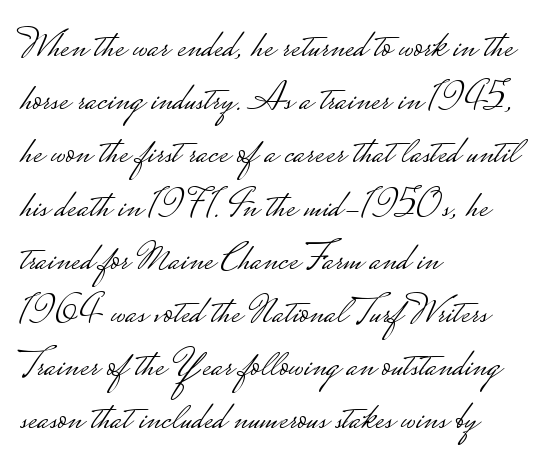
{"serif": "no", "bold": "no", "weight": "light", "width": "wide", "stroke_contrast": "low", "monospaced": "no", "underline": "no", "align": "left", "line_spacing": "normal", "line_spacing_ratio": 1.33, "letter_spacing": "normal", "letter_spacing_em": 0.0, "glyph_px": 40}
